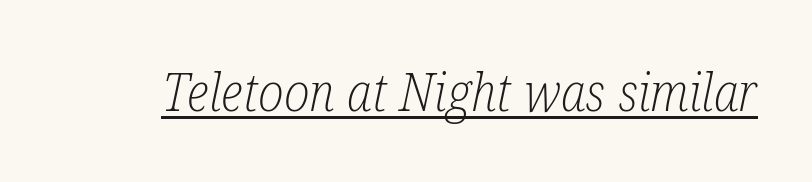
The image shows 52 px light, condensed serif type, italic (leaning right); set normal letter spacing, underlined; low stroke contrast and a medium x-height.
